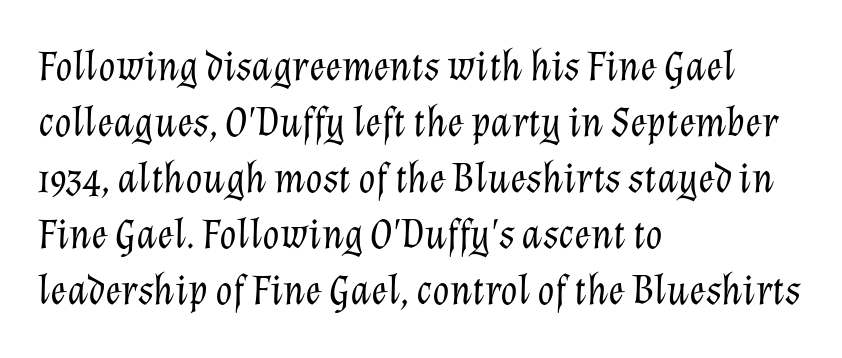
Q: Is the text bold? A: No.
Q: Is the text italic (slanted)? A: Yes, it leans right by about 12 degrees.
Q: Is the text underlined? A: No.
Q: How is the paragraph aligned? A: Left-aligned.
Q: Is the spacing between letters normal or unusually wide? A: Normal.
Q: Is the spacing between lines tight, normal or loose? A: Normal.
Q: Width (condensed, normal, or wide)? A: Normal.
Q: Stroke contrast? A: Low.
Q: x-height? A: Medium.
Q: Monospaced? A: No.
